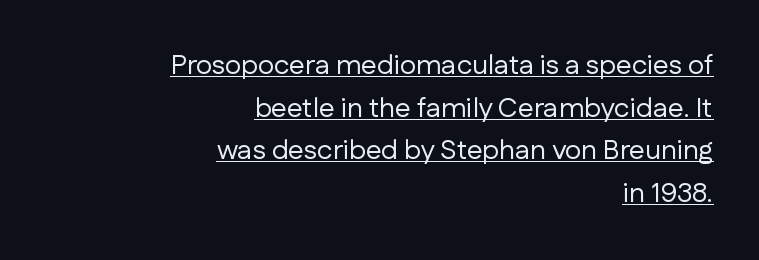
Grotesque or geometric, the face here clearly has no serifs. Characters follow at the spacing the type designer built in. The lines are quadded right. Think standard paragraph weight, or any step lighter than that.
